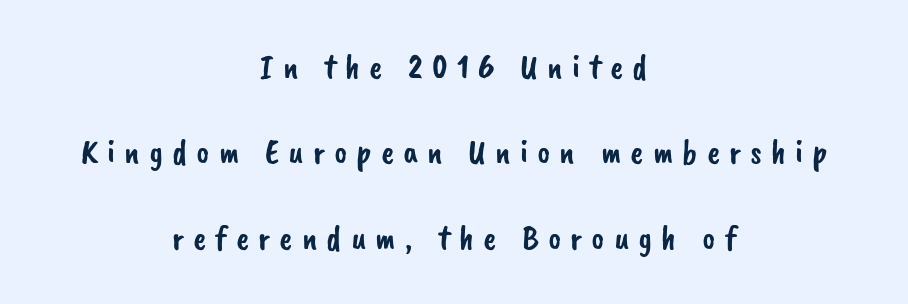
{"serif": "no", "width": "normal", "stroke_contrast": "low", "x_height": "small", "monospaced": "no", "underline": "no", "align": "center", "line_spacing": "loose", "line_spacing_ratio": 2.44, "letter_spacing": "wide", "letter_spacing_em": 0.26, "glyph_px": 35}
